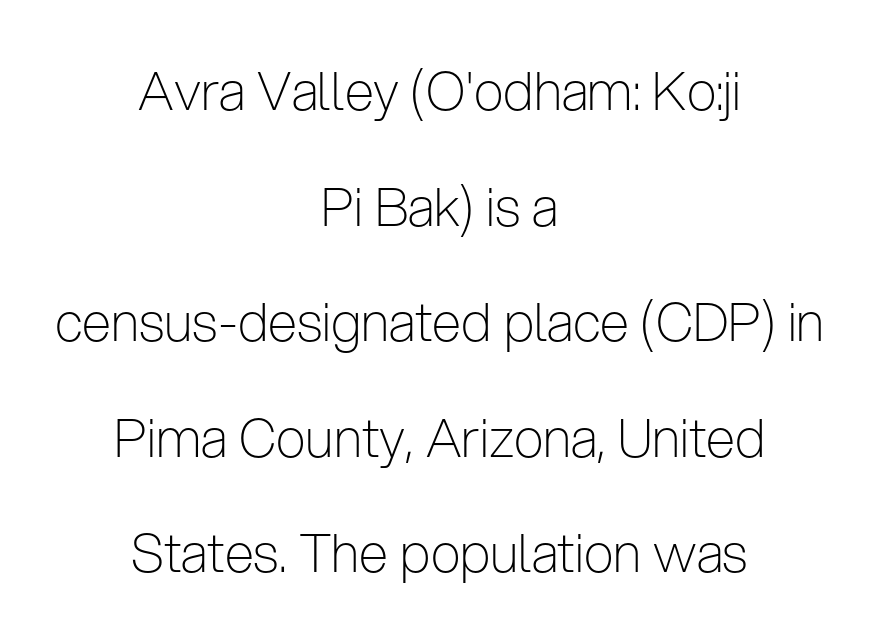
Which margin do the lines hug? Neither — every line sits in the middle. Leading is clearly above the norm, producing a sparse column. Underlining? Definitely not there. Stem width sits at or under what a default text font uses. A roman cut, with each character standing at attention.
